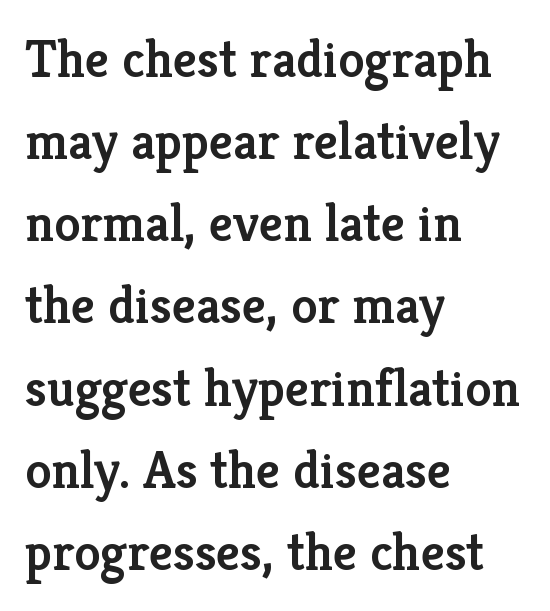
The image shows 53 px semibold serif type, upright; set left-aligned, normal line spacing (1.55x), normal letter spacing, not underlined; low stroke contrast and a medium x-height.
